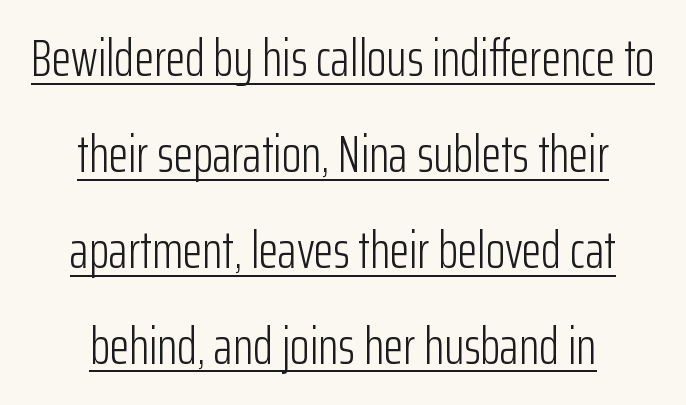
The image shows 51 px light, condensed sans-serif type, upright; set centered, line spacing 1.88x, normal letter spacing, underlined; low stroke contrast and a medium x-height.
